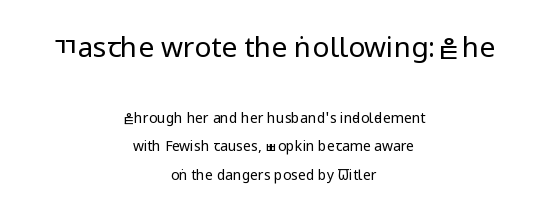
Q: Is the text bold? A: No.
Q: Is the text italic (slanted)? A: No, it is upright.
Q: Is the typeface a serif or a sans-serif typeface? A: Sans-serif.
Q: Is the text underlined? A: No.
Q: How is the paragraph aligned? A: Centered.
Q: Is the spacing between letters normal or unusually wide? A: Normal.
Q: Is the spacing between lines tight, normal or loose? A: Loose.
Q: Which block of text is set in a larger size, the first (top) or the second (bottom)? A: The first (top) one.
Q: Width (condensed, normal, or wide)? A: Condensed.
Q: Stroke contrast? A: Low.
Q: x-height? A: Large.
Q: Monospaced? A: No.
